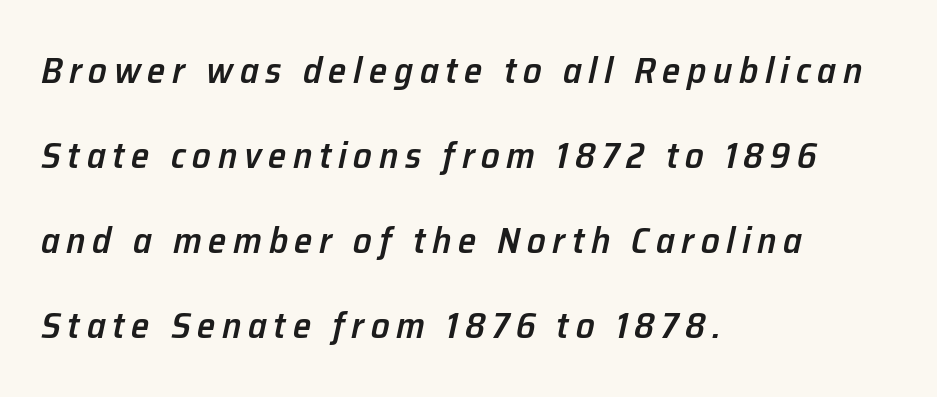
{"italic": "yes", "lean": "right", "slant_degrees": 12, "bold": "semi", "weight": "semibold", "width": "normal", "stroke_contrast": "low", "x_height": "medium", "monospaced": "no", "underline": "no", "align": "left", "line_spacing": "loose", "line_spacing_ratio": 2.3, "glyph_px": 37}
